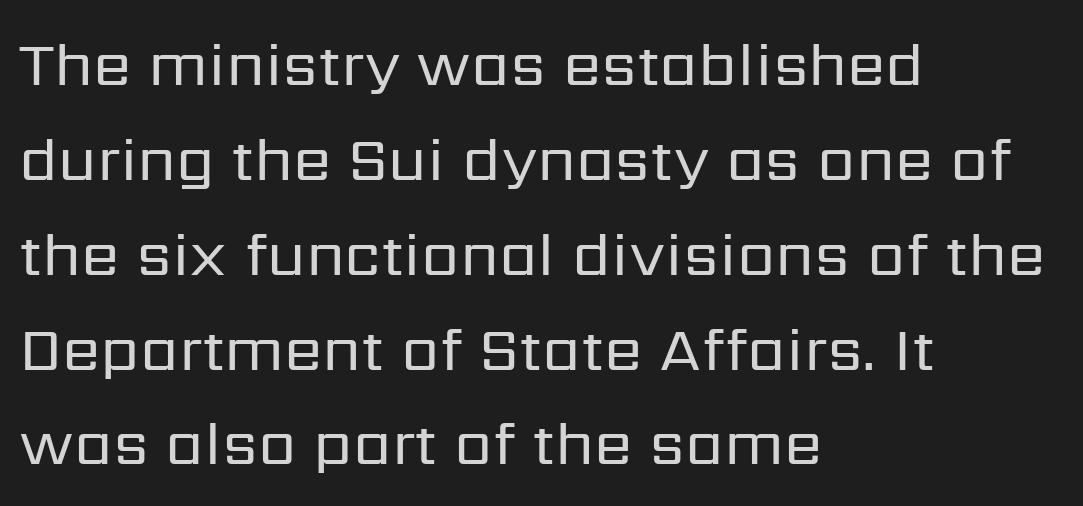
Q: Is the text bold? A: No.
Q: Is the text italic (slanted)? A: No, it is upright.
Q: Is the typeface a serif or a sans-serif typeface? A: Sans-serif.
Q: Is the text underlined? A: No.
Q: How is the paragraph aligned? A: Left-aligned.
Q: Is the spacing between letters normal or unusually wide? A: Normal.
Q: Is the spacing between lines tight, normal or loose? A: Normal.
Q: Width (condensed, normal, or wide)? A: Normal.
Q: Stroke contrast? A: Low.
Q: x-height? A: Medium.
Q: Monospaced? A: No.
